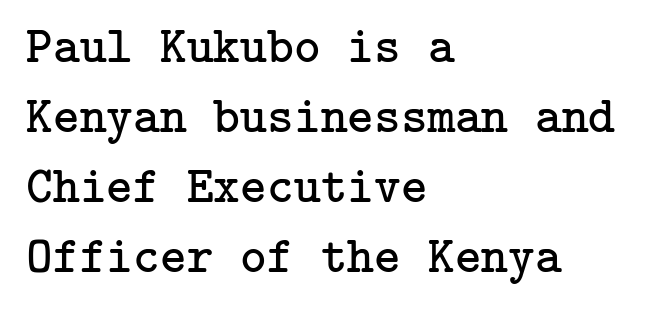
The image shows 51 px regular-weight serif type, upright; set left-aligned, normal line spacing (1.37x), normal letter spacing, not underlined; low stroke contrast and a medium x-height.
